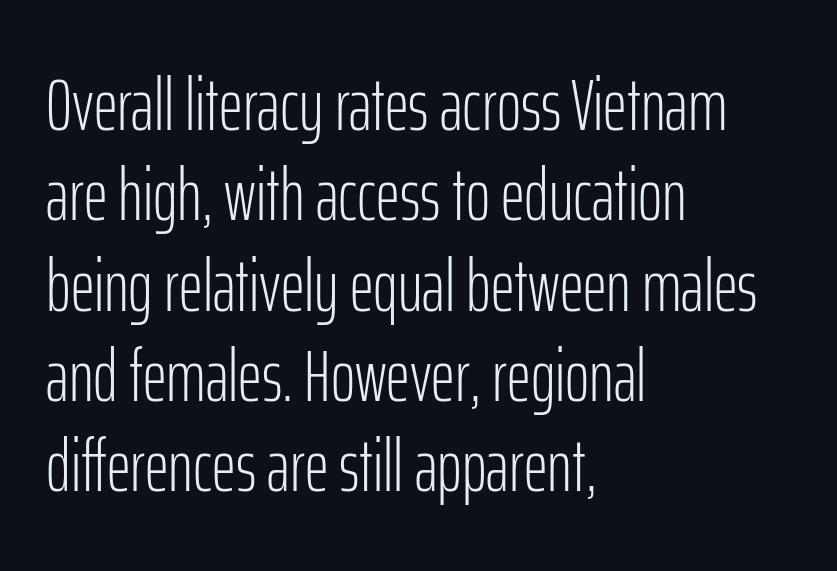
The image shows 74 px light, condensed sans-serif type, upright; set left-aligned, line spacing 1.22x, normal letter spacing, not underlined; low stroke contrast and a medium x-height.
